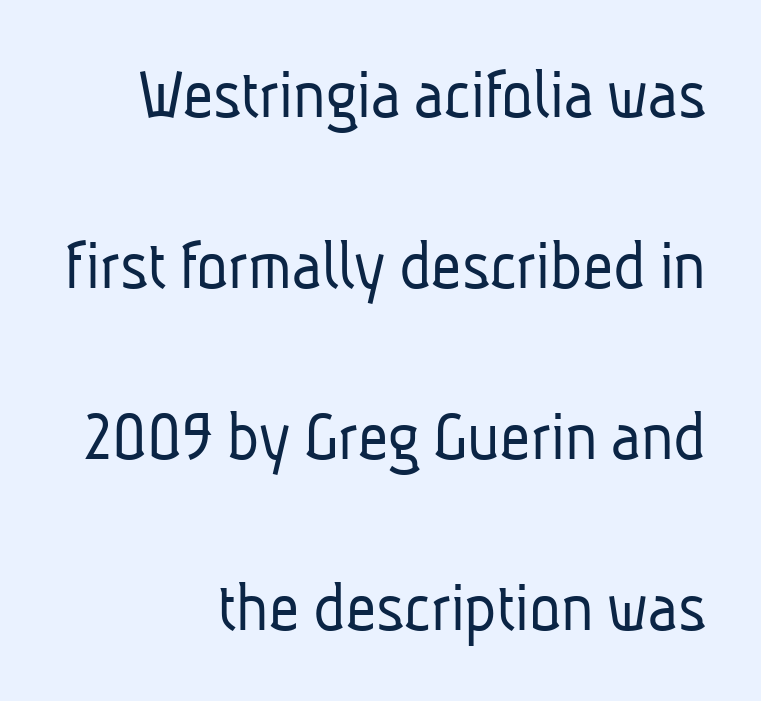
{"serif": "no", "bold": "no", "weight": "light", "width": "condensed", "stroke_contrast": "low", "x_height": "medium", "monospaced": "no", "underline": "no", "align": "right", "line_spacing": "loose", "line_spacing_ratio": 2.31, "letter_spacing": "normal", "letter_spacing_em": 0.0, "glyph_px": 74}
